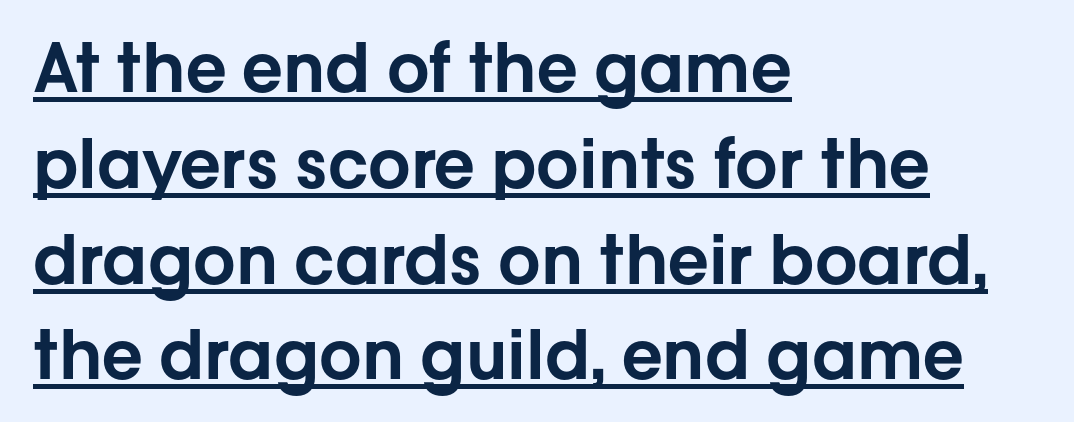
No feet cap the strokes, marking this as sans-serif type. The rendering uses natural spacing where letterforms have individual widths. Every word sits above its own underline. Alignment: flush left. Every stem runs plumb, perpendicular to the baseline.
